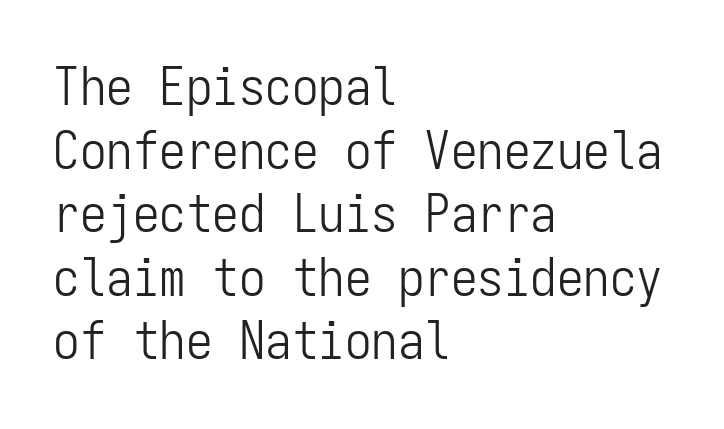
Q: Is the text bold? A: No.
Q: Is the text italic (slanted)? A: No, it is upright.
Q: Is the typeface a serif or a sans-serif typeface? A: Sans-serif.
Q: Is the text underlined? A: No.
Q: How is the paragraph aligned? A: Left-aligned.
Q: Is the spacing between letters normal or unusually wide? A: Normal.
Q: Width (condensed, normal, or wide)? A: Condensed.
Q: Stroke contrast? A: Low.
Q: x-height? A: Medium.
Q: Monospaced? A: Yes.
